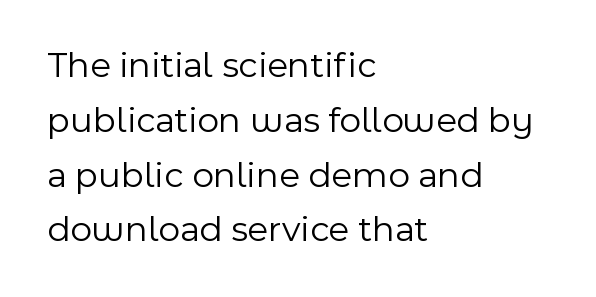
{"serif": "no", "italic": "no", "bold": "no", "weight": "light", "width": "normal", "x_height": "medium", "monospaced": "no", "underline": "no", "align": "left", "line_spacing": "normal", "line_spacing_ratio": 1.48, "letter_spacing": "normal", "letter_spacing_em": 0.0, "glyph_px": 37}
